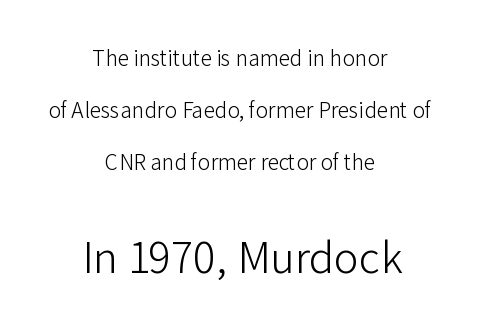
The image shows 42 px light sans-serif type, upright; set centered, loose line spacing (2.47x), normal letter spacing, not underlined; the second (bottom) block is 2.0x larger; low stroke contrast and a medium x-height.
